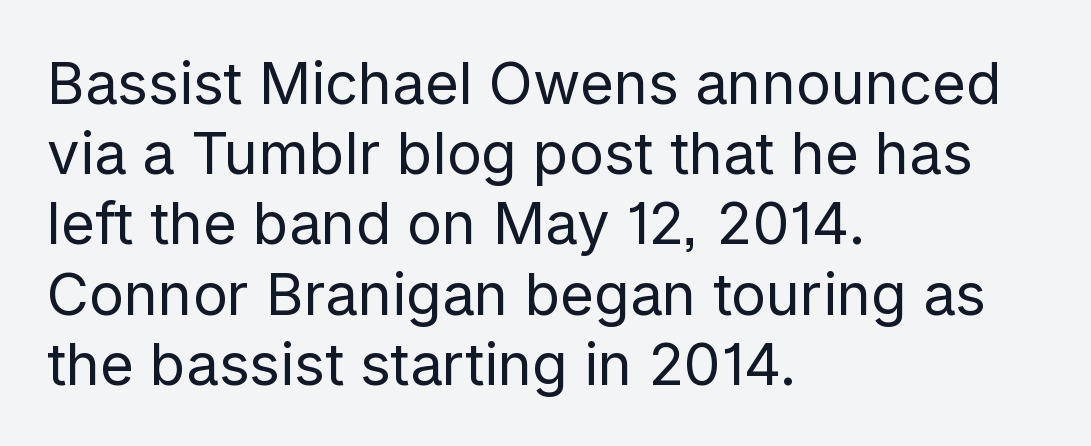
Q: Is the text bold? A: No.
Q: Is the text italic (slanted)? A: No, it is upright.
Q: Is the typeface a serif or a sans-serif typeface? A: Sans-serif.
Q: Is the text underlined? A: No.
Q: How is the paragraph aligned? A: Left-aligned.
Q: Is the spacing between letters normal or unusually wide? A: Normal.
Q: Width (condensed, normal, or wide)? A: Normal.
Q: Stroke contrast? A: Low.
Q: x-height? A: Medium.
Q: Monospaced? A: No.
